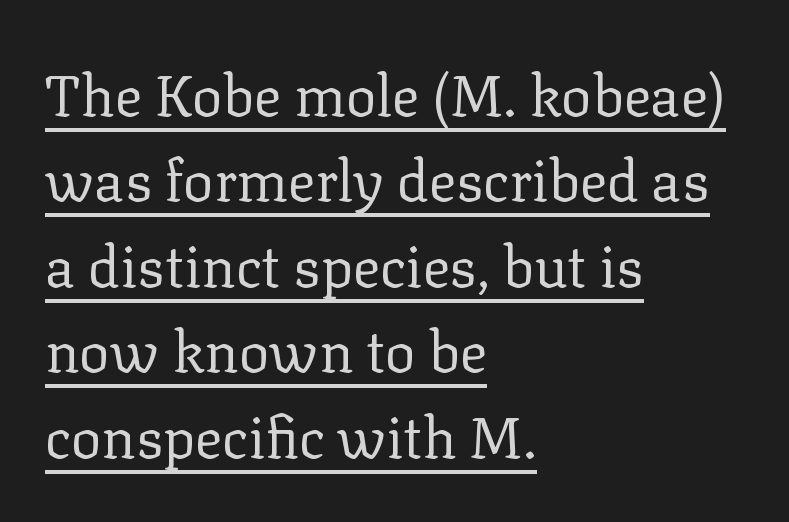
Horizontally, the lines are justified to the leading edge only. Stem width sits at or under what a default text font uses. A roman cut, with each character standing at attention. Honestly, the row spacing looks completely unremarkable. This rendering features underlined lettering. You can tell from the footed stems that serif type was used.
